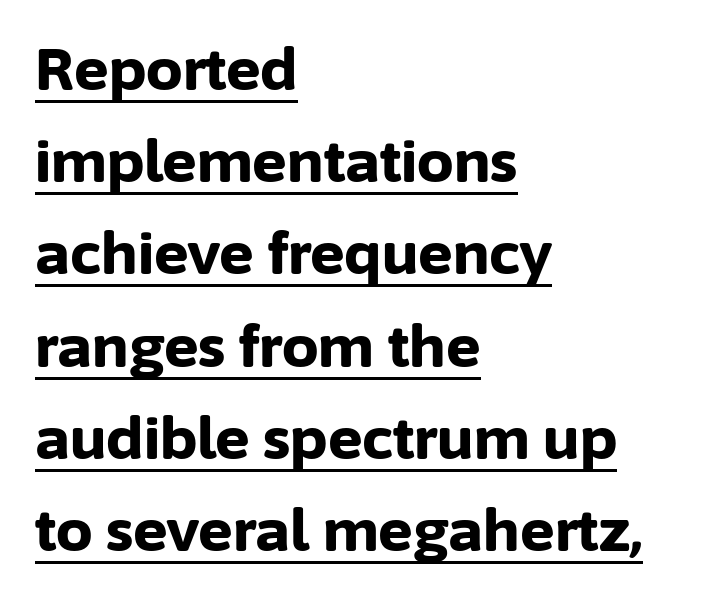
Q: Is the text bold? A: Yes.
Q: Is the text italic (slanted)? A: No, it is upright.
Q: Is the typeface a serif or a sans-serif typeface? A: Sans-serif.
Q: Is the text underlined? A: Yes.
Q: How is the paragraph aligned? A: Left-aligned.
Q: Is the spacing between letters normal or unusually wide? A: Normal.
Q: Is the spacing between lines tight, normal or loose? A: Normal.
Q: Width (condensed, normal, or wide)? A: Normal.
Q: Stroke contrast? A: Low.
Q: x-height? A: Medium.
Q: Monospaced? A: No.
